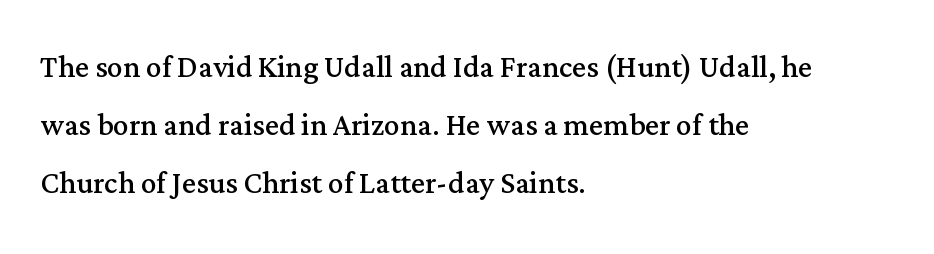
Q: Is the text bold? A: No.
Q: Is the text italic (slanted)? A: No, it is upright.
Q: Is the typeface a serif or a sans-serif typeface? A: Serif.
Q: Is the text underlined? A: No.
Q: How is the paragraph aligned? A: Left-aligned.
Q: Is the spacing between letters normal or unusually wide? A: Normal.
Q: Is the spacing between lines tight, normal or loose? A: Normal.
Q: Width (condensed, normal, or wide)? A: Normal.
Q: Stroke contrast? A: Medium.
Q: x-height? A: Medium.
Q: Monospaced? A: No.
